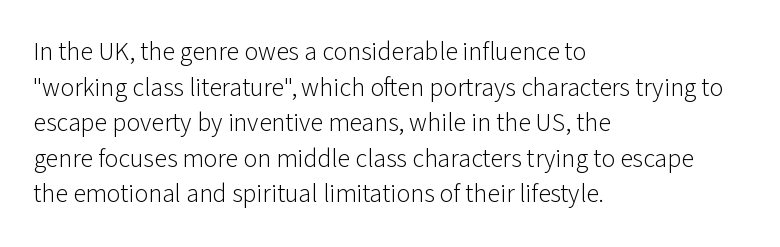
The image shows 26 px text type, upright; set left-aligned, normal line spacing (1.37x), normal letter spacing, not underlined.
